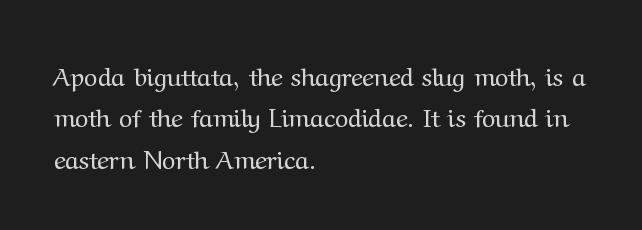
Q: Is the text bold? A: No.
Q: Is the text italic (slanted)? A: No, it is upright.
Q: Is the text underlined? A: No.
Q: How is the paragraph aligned? A: Left-aligned.
Q: Is the spacing between letters normal or unusually wide? A: Normal.
Q: Is the spacing between lines tight, normal or loose? A: Normal.
